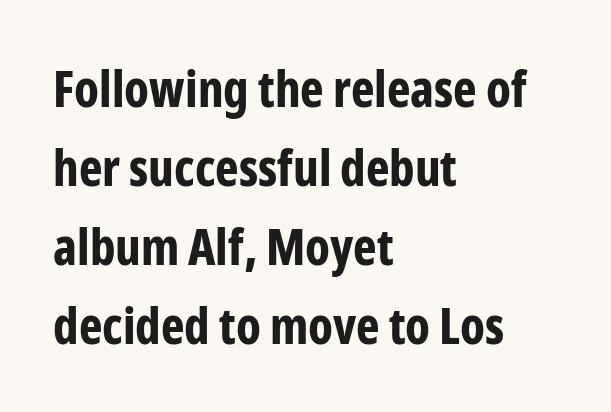
Q: Is the text bold? A: Yes.
Q: Is the text italic (slanted)? A: No, it is upright.
Q: Is the typeface a serif or a sans-serif typeface? A: Sans-serif.
Q: Is the text underlined? A: No.
Q: How is the paragraph aligned? A: Left-aligned.
Q: Is the spacing between letters normal or unusually wide? A: Normal.
Q: Is the spacing between lines tight, normal or loose? A: Normal.
Q: Width (condensed, normal, or wide)? A: Condensed.
Q: Stroke contrast? A: Low.
Q: x-height? A: Medium.
Q: Monospaced? A: No.
